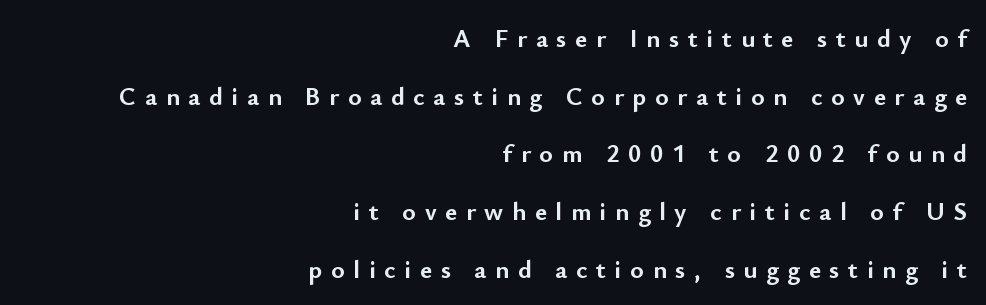
{"italic": "no", "bold": "yes", "underline": "no", "align": "right", "line_spacing": "loose", "line_spacing_ratio": 2.22, "letter_spacing": "wide", "letter_spacing_em": 0.33, "glyph_px": 26}
